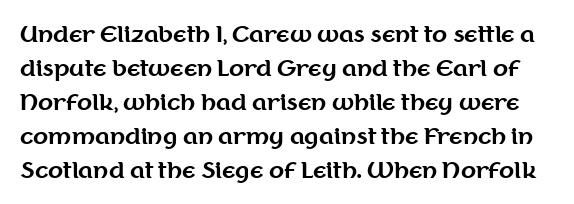
{"italic": "no", "bold": "yes", "underline": "no", "line_spacing": "normal", "line_spacing_ratio": 1.55, "letter_spacing": "normal", "letter_spacing_em": 0.0, "glyph_px": 22}
